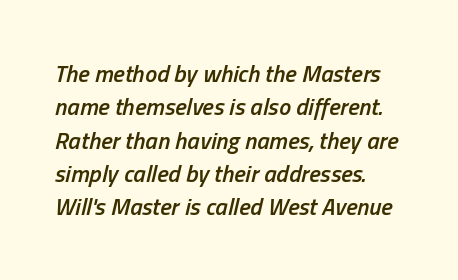
The image shows 24 px text type, italic (leaning right); set left-aligned, normal line spacing (1.39x), normal letter spacing, not underlined.
